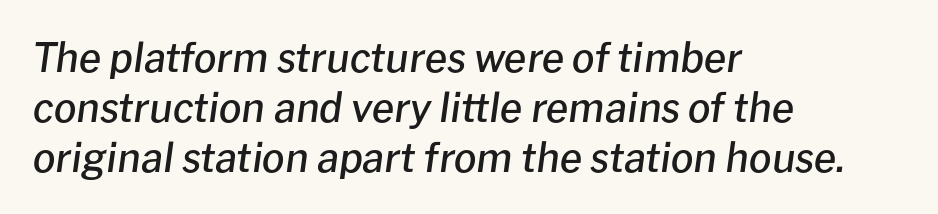
The image shows 40 px semibold type, italic (leaning right); set left-aligned, normal line spacing (1.25x), normal letter spacing, not underlined; low stroke contrast and a medium x-height.
